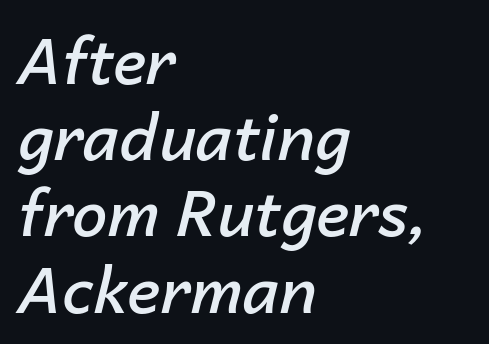
The image shows 63 px semibold type, italic (leaning right); set left-aligned, line spacing 1.21x, normal letter spacing, not underlined; low stroke contrast and a medium x-height.
